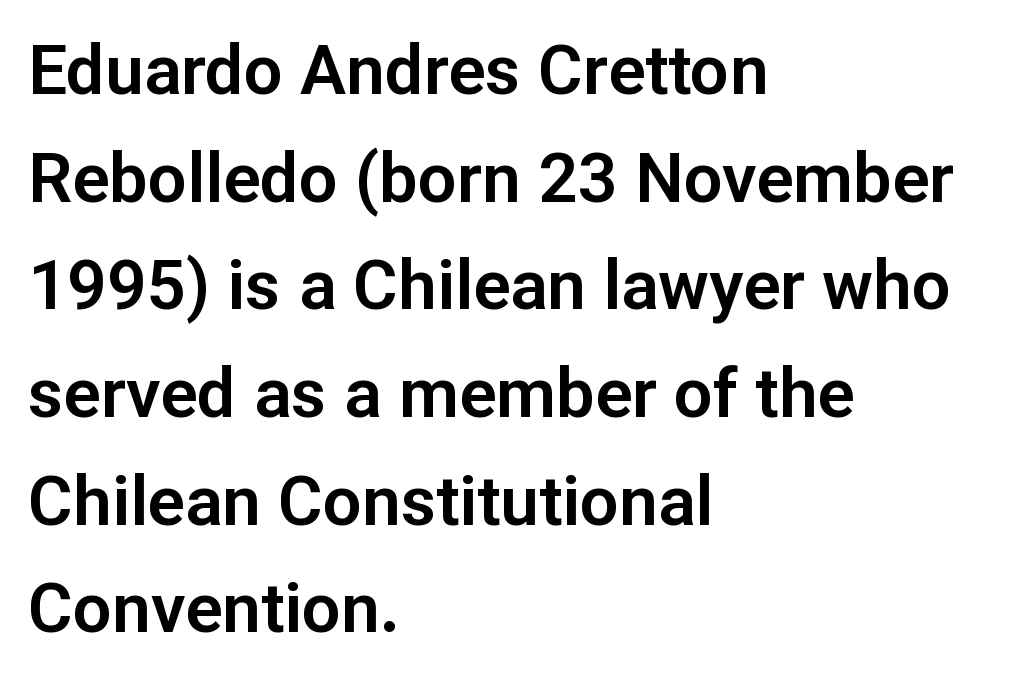
{"serif": "no", "italic": "no", "width": "normal", "stroke_contrast": "low", "x_height": "medium", "monospaced": "no", "underline": "no", "align": "left", "line_spacing": "normal", "line_spacing_ratio": 1.56, "letter_spacing": "normal", "letter_spacing_em": 0.0, "glyph_px": 69}
